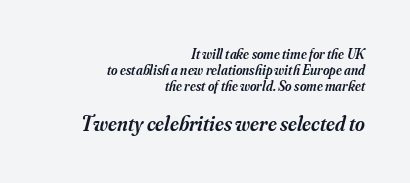
Q: Is the text bold? A: Semi-bold.
Q: Is the text italic (slanted)? A: Yes, it leans right by about 16 degrees.
Q: Is the text underlined? A: No.
Q: How is the paragraph aligned? A: Right-aligned.
Q: Is the spacing between letters normal or unusually wide? A: Normal.
Q: Is the spacing between lines tight, normal or loose? A: Tight.
Q: Which block of text is set in a larger size, the first (top) or the second (bottom)? A: The second (bottom) one.
